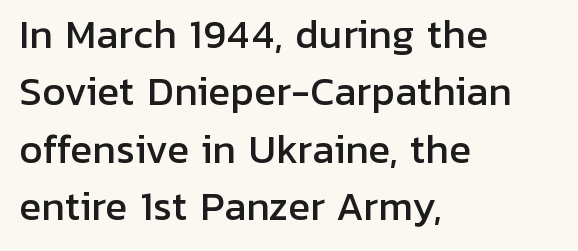
{"serif": "no", "italic": "no", "width": "normal", "stroke_contrast": "low", "x_height": "medium", "monospaced": "no", "underline": "no", "align": "left", "line_spacing": "normal", "line_spacing_ratio": 1.55, "letter_spacing": "normal", "letter_spacing_em": 0.0, "glyph_px": 37}
